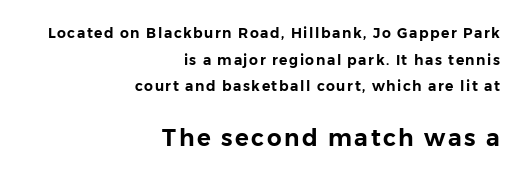
{"italic": "no", "underline": "no", "align": "right", "line_spacing": "loose", "line_spacing_ratio": 1.91, "larger_block": "second", "size_ratio": 1.64, "glyph_px": 23}
